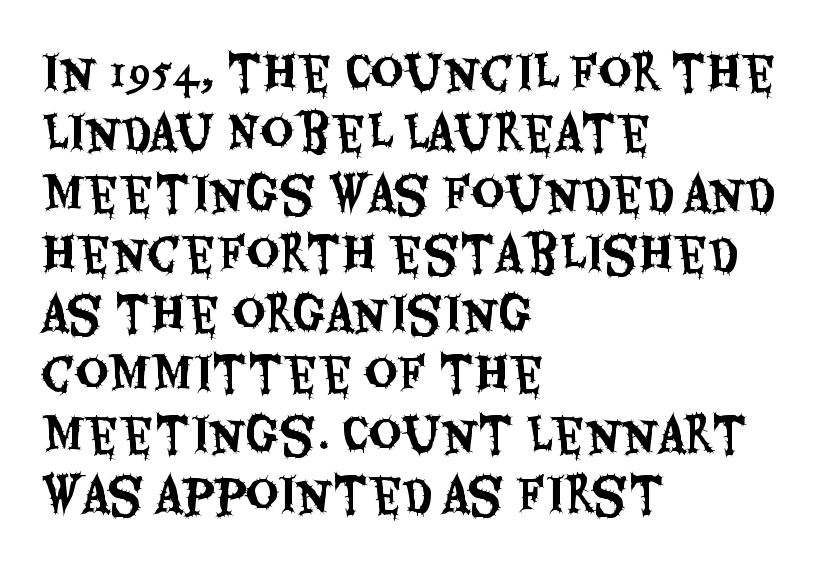
The image shows 46 px condensed sans-serif type, upright; set left-aligned, normal line spacing (1.31x), normal letter spacing, not underlined; medium stroke contrast and a large x-height.
